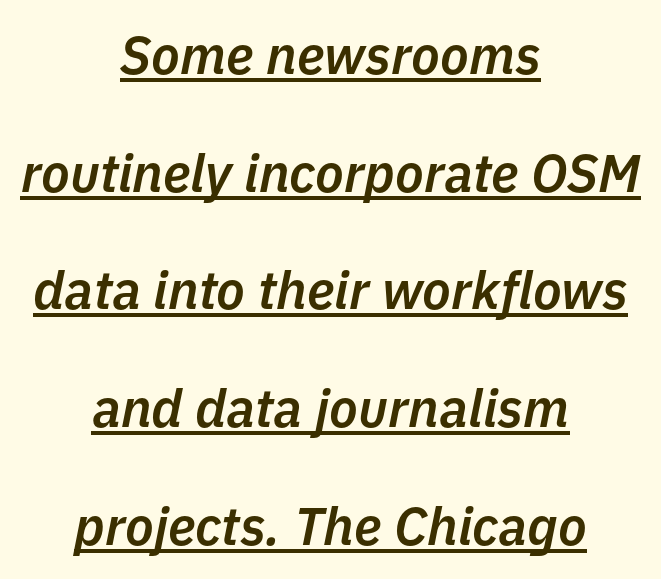
The image shows 53 px semibold type, italic (leaning right); set centered, loose line spacing (2.22x), normal letter spacing, underlined; low stroke contrast and a medium x-height.
